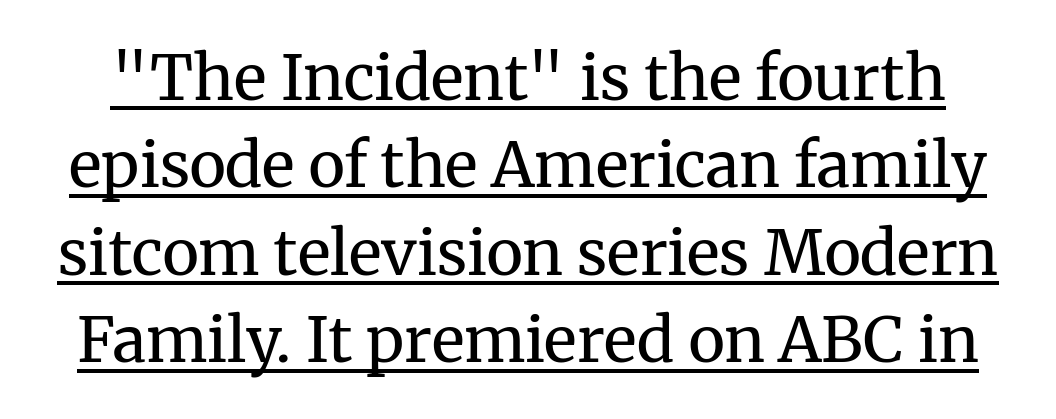
Q: Is the text bold? A: No.
Q: Is the text italic (slanted)? A: No, it is upright.
Q: Is the typeface a serif or a sans-serif typeface? A: Serif.
Q: Is the text underlined? A: Yes.
Q: Is the spacing between letters normal or unusually wide? A: Normal.
Q: Is the spacing between lines tight, normal or loose? A: Normal.
Q: Width (condensed, normal, or wide)? A: Normal.
Q: Stroke contrast? A: Medium.
Q: x-height? A: Medium.
Q: Monospaced? A: No.
